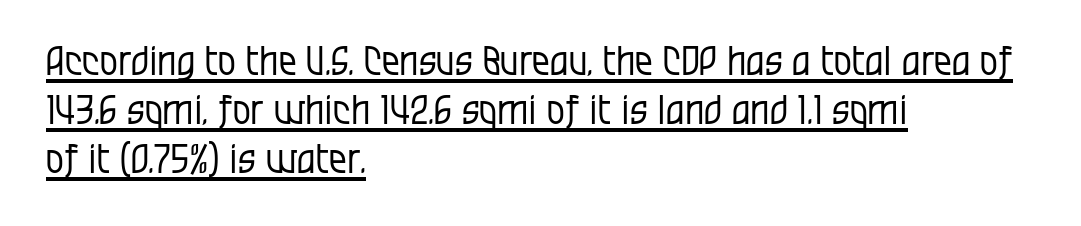
Q: Is the text bold? A: No.
Q: Is the text italic (slanted)? A: No, it is upright.
Q: Is the typeface a serif or a sans-serif typeface? A: Sans-serif.
Q: Is the text underlined? A: Yes.
Q: How is the paragraph aligned? A: Left-aligned.
Q: Is the spacing between letters normal or unusually wide? A: Normal.
Q: Width (condensed, normal, or wide)? A: Condensed.
Q: Stroke contrast? A: Low.
Q: x-height? A: Large.
Q: Monospaced? A: No.
